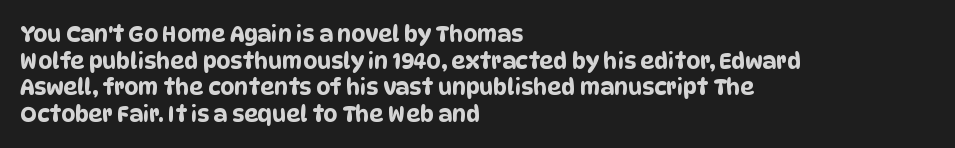
{"underline": "no", "align": "left", "line_spacing_ratio": 1.21, "letter_spacing": "normal", "letter_spacing_em": 0.0, "glyph_px": 22}
